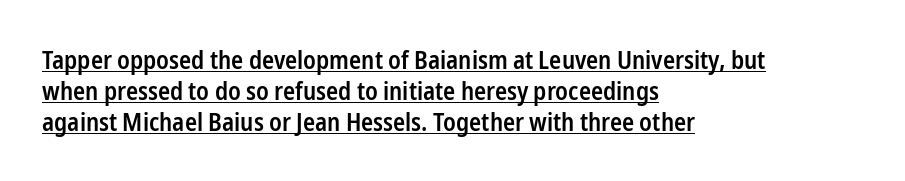
Each glyph is drawn with semibold strokes, heavier than normal yet not fully bold. When letters stand straight like this, we call the style roman or upright. Caption: standard tracking, unaltered. These characters rest on top of a visible drawn line.
